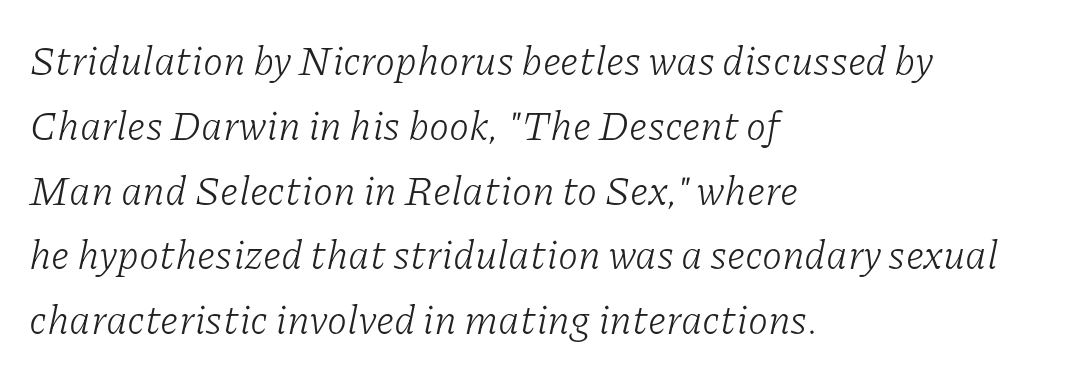
Q: Is the text bold? A: No.
Q: Is the text italic (slanted)? A: Yes, it leans right by about 11 degrees.
Q: Is the typeface a serif or a sans-serif typeface? A: Serif.
Q: Is the text underlined? A: No.
Q: How is the paragraph aligned? A: Left-aligned.
Q: Is the spacing between letters normal or unusually wide? A: Normal.
Q: Is the spacing between lines tight, normal or loose? A: Normal.
Q: Width (condensed, normal, or wide)? A: Normal.
Q: Stroke contrast? A: Low.
Q: x-height? A: Medium.
Q: Monospaced? A: No.
